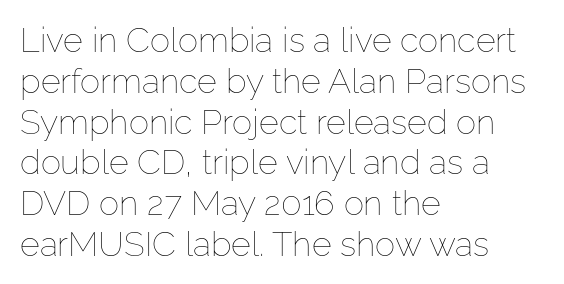
Q: Is the text bold? A: No.
Q: Is the text italic (slanted)? A: No, it is upright.
Q: Is the text underlined? A: No.
Q: How is the paragraph aligned? A: Left-aligned.
Q: Is the spacing between letters normal or unusually wide? A: Normal.
Q: Width (condensed, normal, or wide)? A: Normal.
Q: Stroke contrast? A: Low.
Q: x-height? A: Medium.
Q: Monospaced? A: No.
